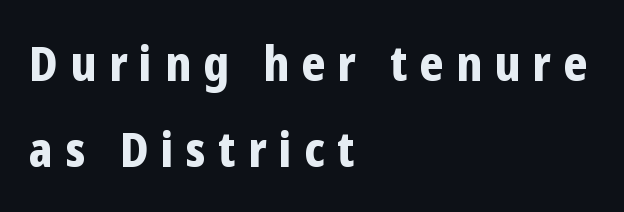
{"serif": "no", "italic": "no", "bold": "yes", "weight": "bold", "width": "condensed", "stroke_contrast": "low", "x_height": "medium", "monospaced": "no", "underline": "no", "align": "left", "line_spacing_ratio": 1.8, "letter_spacing": "wide", "letter_spacing_em": 0.26, "glyph_px": 48}
